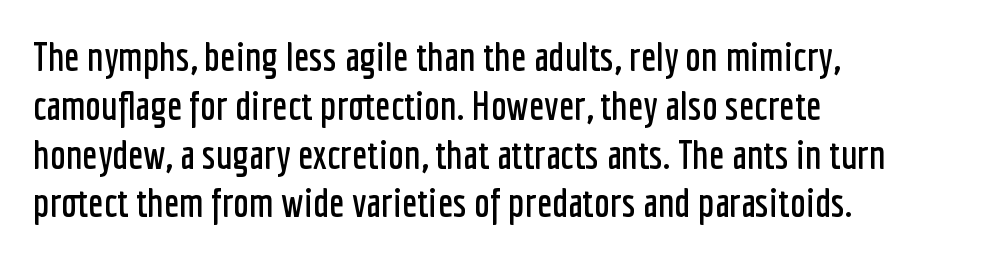
{"serif": "no", "italic": "no", "width": "condensed", "stroke_contrast": "low", "x_height": "medium", "monospaced": "no", "underline": "no", "align": "left", "line_spacing_ratio": 1.22, "letter_spacing": "normal", "letter_spacing_em": 0.0, "glyph_px": 40}
